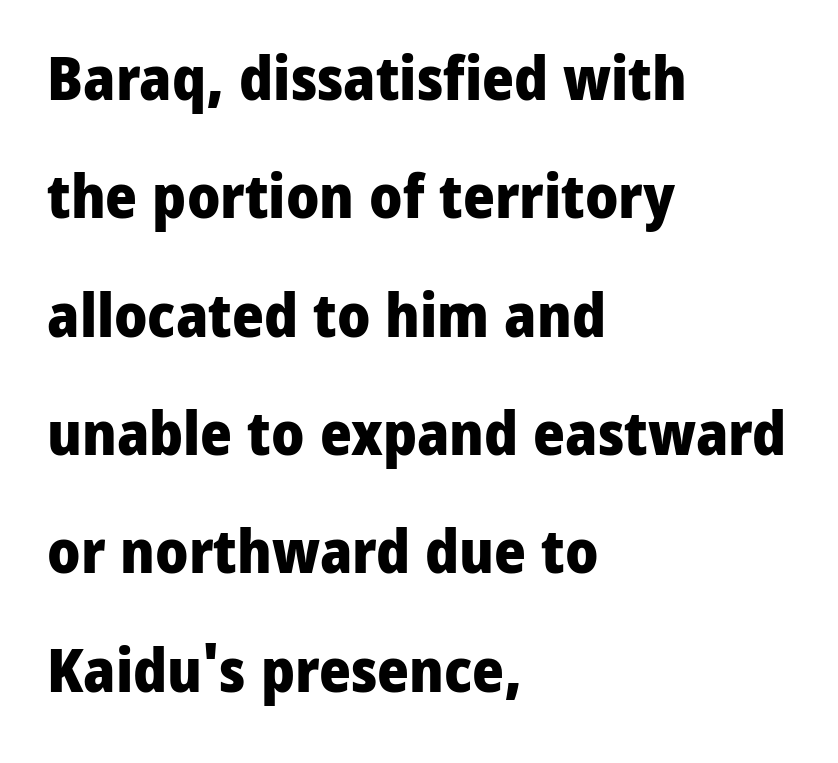
Q: Is the text bold? A: Yes.
Q: Is the text italic (slanted)? A: No, it is upright.
Q: Is the typeface a serif or a sans-serif typeface? A: Sans-serif.
Q: Is the text underlined? A: No.
Q: How is the paragraph aligned? A: Left-aligned.
Q: Is the spacing between letters normal or unusually wide? A: Normal.
Q: Is the spacing between lines tight, normal or loose? A: Loose.
Q: Width (condensed, normal, or wide)? A: Normal.
Q: Stroke contrast? A: Low.
Q: x-height? A: Medium.
Q: Monospaced? A: No.
